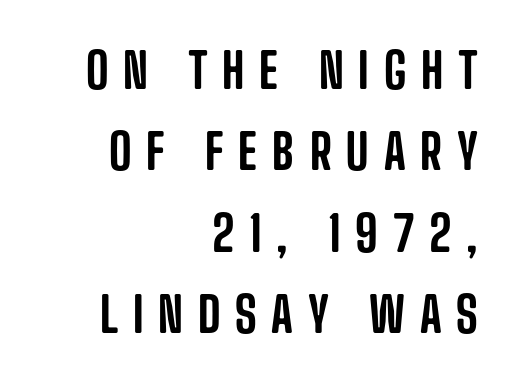
Q: Is the text italic (slanted)? A: No, it is upright.
Q: Is the typeface a serif or a sans-serif typeface? A: Sans-serif.
Q: Is the text underlined? A: No.
Q: How is the paragraph aligned? A: Right-aligned.
Q: Is the spacing between letters normal or unusually wide? A: Unusually wide.
Q: Is the spacing between lines tight, normal or loose? A: Normal.
Q: Width (condensed, normal, or wide)? A: Condensed.
Q: Stroke contrast? A: Low.
Q: x-height? A: Large.
Q: Monospaced? A: No.
